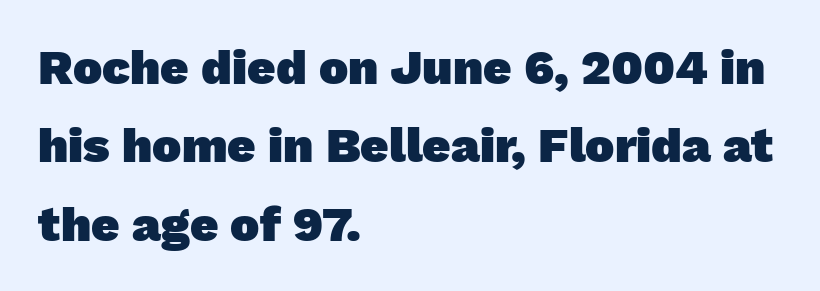
{"serif": "no", "bold": "yes", "weight": "heavy", "width": "normal", "stroke_contrast": "low", "x_height": "medium", "monospaced": "no", "underline": "no", "align": "left", "line_spacing": "normal", "line_spacing_ratio": 1.6, "letter_spacing": "normal", "letter_spacing_em": 0.0, "glyph_px": 49}
